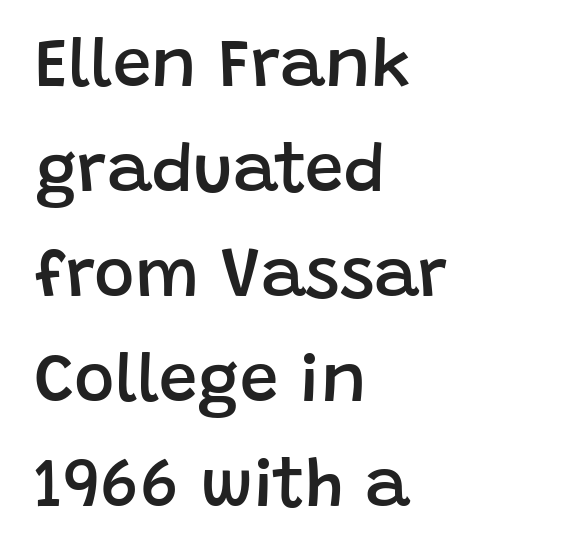
The specimen reads as upright at a glance. Strokes here are thickened, but only to semibold level. Typographically, this falls in the sans-serif category. Default kerning and tracking; the words read as compact shapes. A typesetter would call this proportional, since set widths differ per character. Which margin do the lines hug? The left one — the right edge is uneven.
